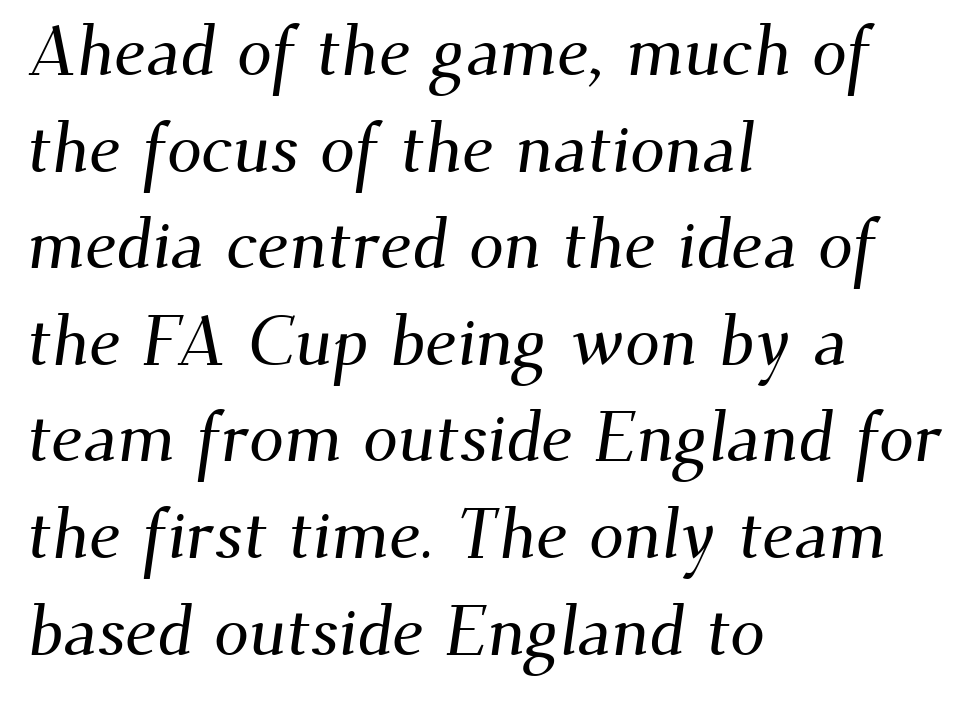
Each line starts at the same left margin while the right side varies. This is serif lettering, the kind often seen in printed books. Characters follow at the spacing the type designer built in. Looks like regular typesetting: each glyph gets only the width it needs.
